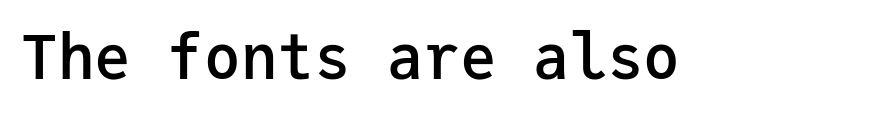
Q: Is the text bold? A: Semi-bold.
Q: Is the text italic (slanted)? A: No, it is upright.
Q: Is the typeface a serif or a sans-serif typeface? A: Sans-serif.
Q: Is the text underlined? A: No.
Q: Is the spacing between letters normal or unusually wide? A: Normal.
Q: Width (condensed, normal, or wide)? A: Normal.
Q: Stroke contrast? A: Low.
Q: x-height? A: Medium.
Q: Monospaced? A: Yes.
